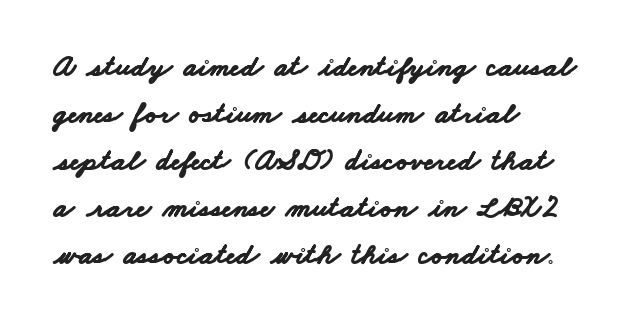
Q: Is the text bold? A: Yes.
Q: Is the typeface a serif or a sans-serif typeface? A: Sans-serif.
Q: Is the text underlined? A: No.
Q: How is the paragraph aligned? A: Left-aligned.
Q: Is the spacing between letters normal or unusually wide? A: Normal.
Q: Is the spacing between lines tight, normal or loose? A: Normal.
Q: Width (condensed, normal, or wide)? A: Wide.
Q: Stroke contrast? A: Low.
Q: x-height? A: Small.
Q: Monospaced? A: No.
